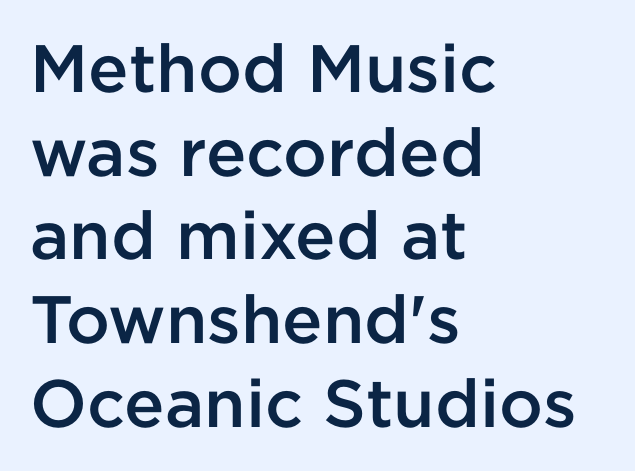
The image shows 67 px semibold sans-serif type, upright; set left-aligned, normal line spacing (1.25x), normal letter spacing, not underlined; low stroke contrast and a medium x-height.
